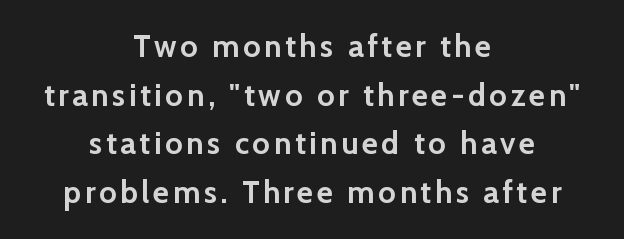
{"serif": "no", "italic": "no", "bold": "yes", "weight": "semibold", "width": "normal", "stroke_contrast": "low", "x_height": "medium", "monospaced": "no", "underline": "no", "align": "center", "line_spacing": "normal", "line_spacing_ratio": 1.57, "glyph_px": 31}
